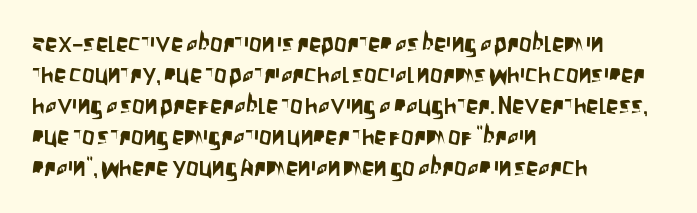
Q: Is the text italic (slanted)? A: No, it is upright.
Q: Is the text underlined? A: No.
Q: How is the paragraph aligned? A: Left-aligned.
Q: Is the spacing between letters normal or unusually wide? A: Normal.
